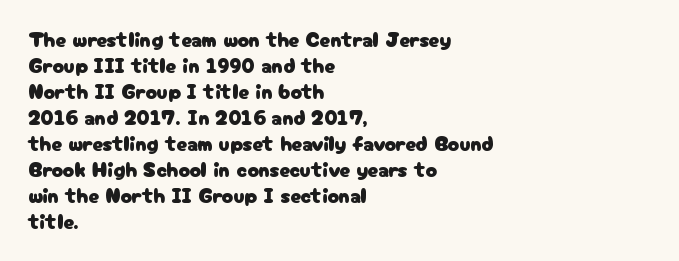
The typesetter chose a ragged-right arrangement here. The type sits square on the baseline with zero lean. There is no visible air inserted between adjacent glyphs. Has an underline been added? It has not.
